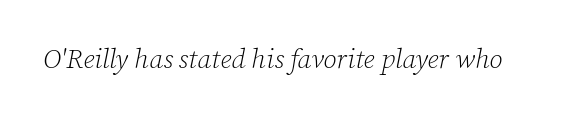
Q: Is the text bold? A: No.
Q: Is the text italic (slanted)? A: Yes, it leans right by about 12 degrees.
Q: Is the text underlined? A: No.
Q: Is the spacing between letters normal or unusually wide? A: Normal.
